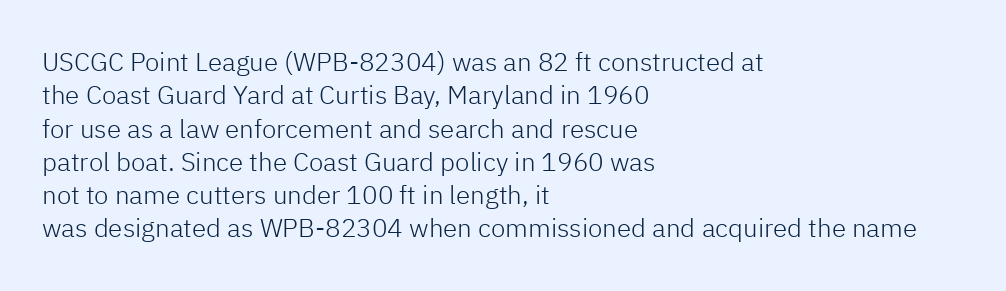
Q: Is the text bold? A: No.
Q: Is the text italic (slanted)? A: No, it is upright.
Q: Is the text underlined? A: No.
Q: How is the paragraph aligned? A: Left-aligned.
Q: Is the spacing between letters normal or unusually wide? A: Normal.
Q: Is the spacing between lines tight, normal or loose? A: Normal.
